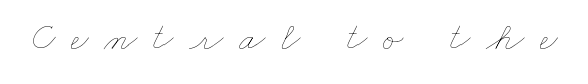
The image shows 39 px thin, wide type; set unusually wide letter spacing (+0.4 em), not underlined; low stroke contrast and a small x-height.
